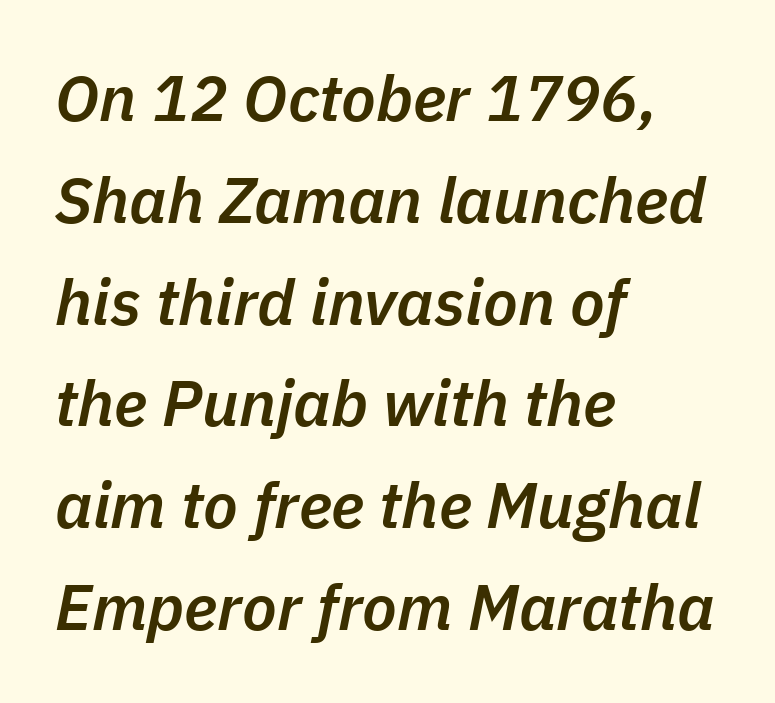
Honestly, the row spacing looks completely unremarkable. Bare-footed words on every line. The axis of the letterforms is tilted away from vertical. What weight is shown? A semibold, between regular and bold.
